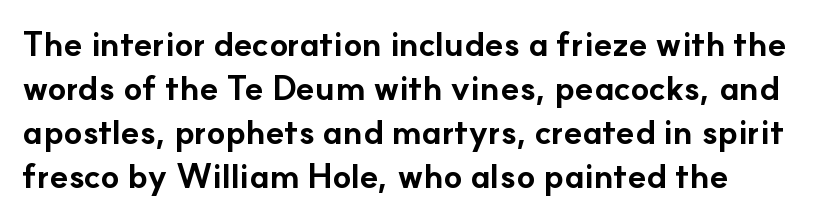
{"serif": "no", "italic": "no", "bold": "yes", "weight": "bold", "width": "normal", "stroke_contrast": "low", "x_height": "small", "monospaced": "no", "underline": "no", "line_spacing": "normal", "line_spacing_ratio": 1.29, "letter_spacing": "normal", "letter_spacing_em": 0.0, "glyph_px": 34}
